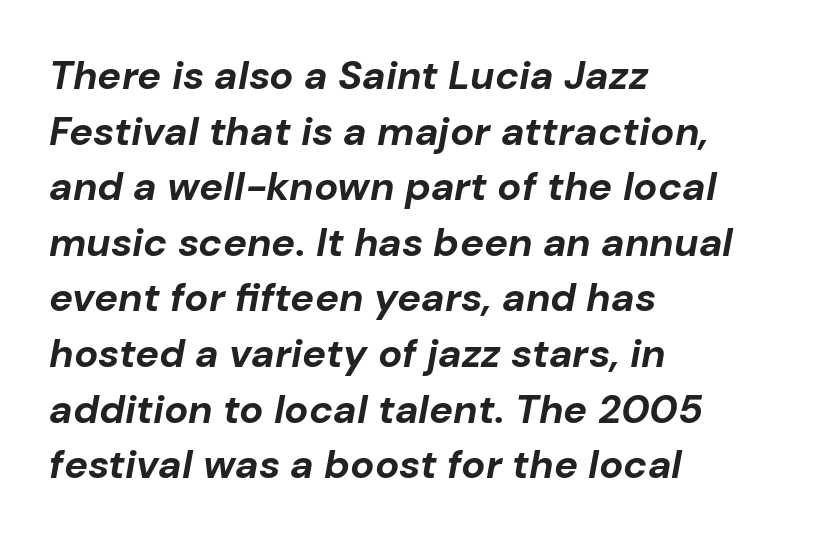
Looks like regular typesetting: each glyph gets only the width it needs. Leading: standard. Set as a true bold cut, around the 700 mark. This rendering leaves character spacing at its baseline value.
